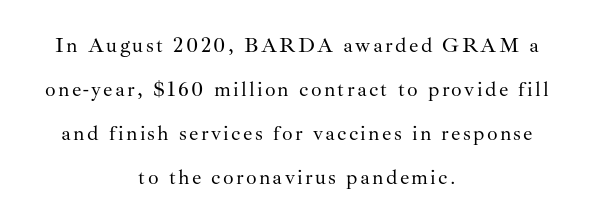
Q: Is the text bold? A: No.
Q: Is the text italic (slanted)? A: No, it is upright.
Q: Is the text underlined? A: No.
Q: How is the paragraph aligned? A: Centered.
Q: Is the spacing between lines tight, normal or loose? A: Loose.
